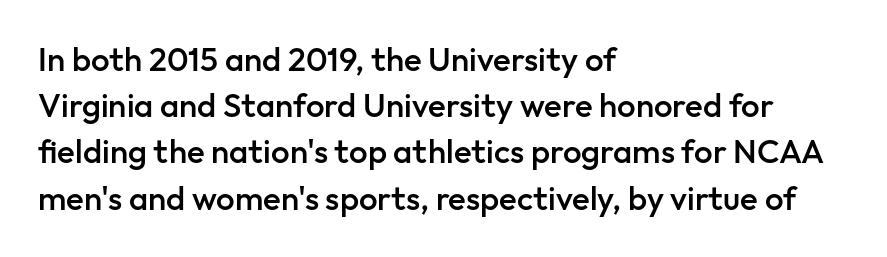
Q: Is the text bold? A: Semi-bold.
Q: Is the text italic (slanted)? A: No, it is upright.
Q: Is the typeface a serif or a sans-serif typeface? A: Sans-serif.
Q: Is the text underlined? A: No.
Q: How is the paragraph aligned? A: Left-aligned.
Q: Is the spacing between letters normal or unusually wide? A: Normal.
Q: Is the spacing between lines tight, normal or loose? A: Normal.
Q: Width (condensed, normal, or wide)? A: Normal.
Q: Stroke contrast? A: Low.
Q: x-height? A: Medium.
Q: Monospaced? A: No.
